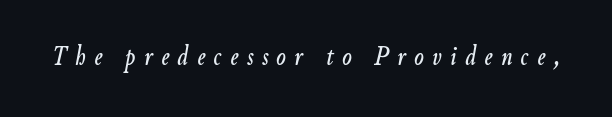
Q: Is the text italic (slanted)? A: Yes, it leans right by about 9 degrees.
Q: Is the text underlined? A: No.
Q: Is the spacing between letters normal or unusually wide? A: Unusually wide.
Q: Width (condensed, normal, or wide)? A: Condensed.
Q: Stroke contrast? A: Low.
Q: x-height? A: Small.
Q: Monospaced? A: No.
